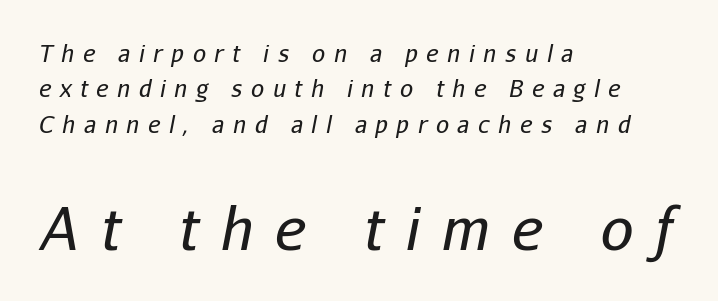
{"italic": "yes", "lean": "right", "slant_degrees": 11, "bold": "no", "weight": "regular", "width": "normal", "stroke_contrast": "low", "x_height": "medium", "monospaced": "no", "underline": "no", "align": "left", "line_spacing": "normal", "line_spacing_ratio": 1.54, "letter_spacing": "wide", "letter_spacing_em": 0.38, "larger_block": "second", "size_ratio": 2.52, "glyph_px": 58}
